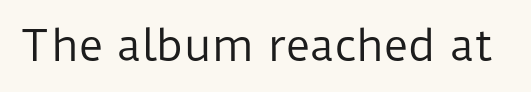
{"serif": "no", "italic": "no", "bold": "no", "weight": "regular", "width": "normal", "stroke_contrast": "low", "x_height": "medium", "monospaced": "no", "underline": "no", "letter_spacing": "normal", "letter_spacing_em": 0.0, "glyph_px": 42}
